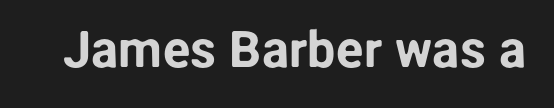
The image shows 51 px sans-serif type, upright; set normal letter spacing, not underlined; low stroke contrast and a medium x-height.
